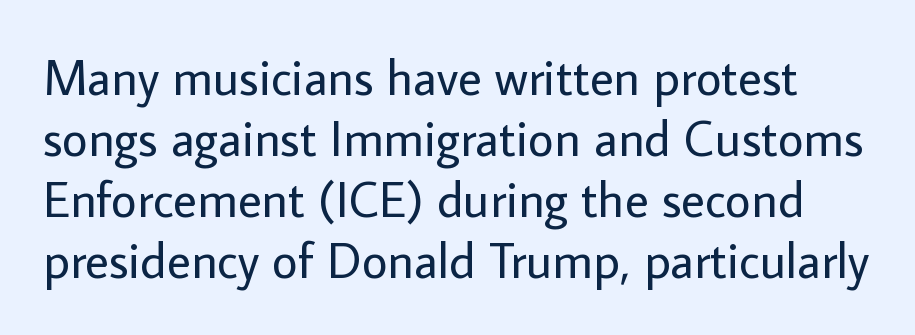
Stem width sits at or under what a default text font uses. Typographically, this falls in the sans-serif category. Italic: no, the glyphs are upright roman. The space directly below the letters is spotless. This rendering leaves character spacing at its baseline value. A typesetter would call this proportional, since set widths differ per character.
